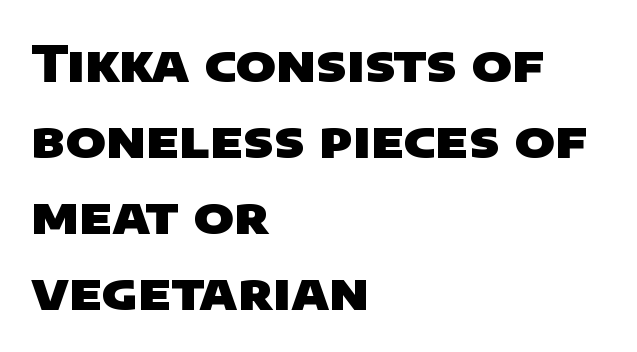
The image shows 49 px heavy, wide sans-serif type; set left-aligned, normal line spacing (1.55x), normal letter spacing, not underlined; low stroke contrast and a large x-height.
